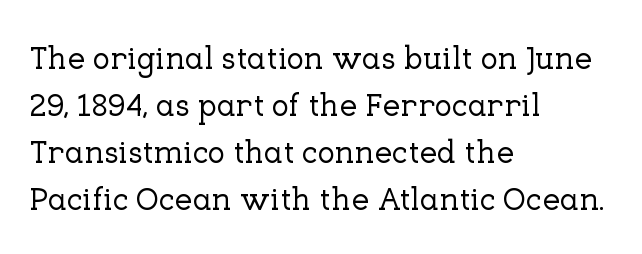
{"serif": "yes", "italic": "no", "width": "normal", "stroke_contrast": "low", "x_height": "medium", "monospaced": "no", "underline": "no", "align": "left", "line_spacing": "normal", "line_spacing_ratio": 1.47, "letter_spacing": "normal", "letter_spacing_em": 0.0, "glyph_px": 32}
